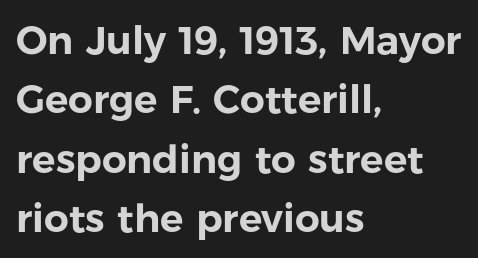
The image shows 39 px sans-serif type, upright; set left-aligned, normal line spacing (1.52x), normal letter spacing, not underlined; low stroke contrast and a medium x-height.
